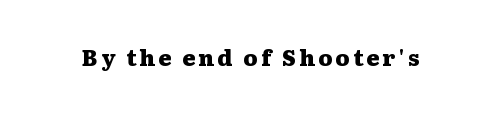
{"italic": "no", "bold": "yes", "underline": "no", "glyph_px": 22}
